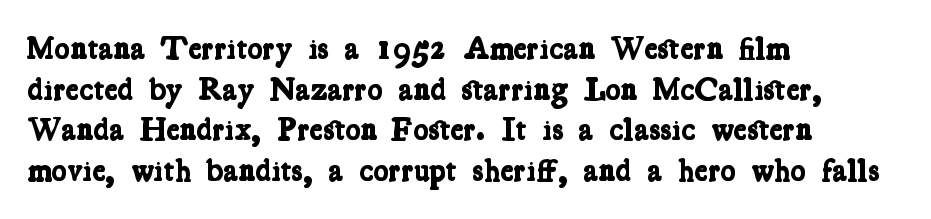
Q: Is the text bold? A: Yes.
Q: Is the typeface a serif or a sans-serif typeface? A: Serif.
Q: Is the text underlined? A: No.
Q: How is the paragraph aligned? A: Left-aligned.
Q: Is the spacing between letters normal or unusually wide? A: Normal.
Q: Is the spacing between lines tight, normal or loose? A: Normal.
Q: Width (condensed, normal, or wide)? A: Condensed.
Q: Stroke contrast? A: Low.
Q: x-height? A: Medium.
Q: Monospaced? A: No.
